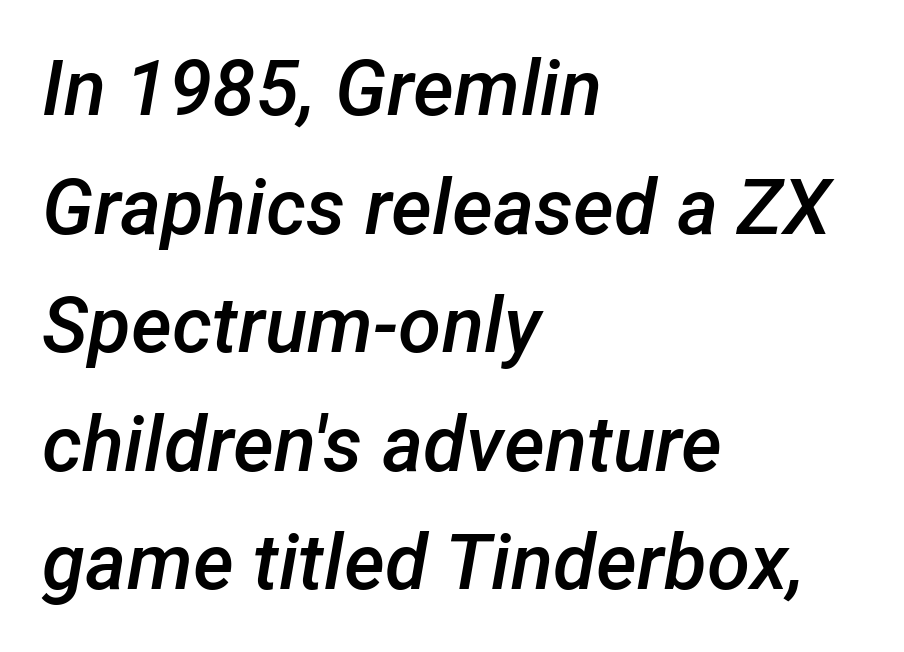
Q: Is the text bold? A: Semi-bold.
Q: Is the text italic (slanted)? A: Yes, it leans right by about 12 degrees.
Q: Is the text underlined? A: No.
Q: How is the paragraph aligned? A: Left-aligned.
Q: Is the spacing between letters normal or unusually wide? A: Normal.
Q: Is the spacing between lines tight, normal or loose? A: Normal.
Q: Width (condensed, normal, or wide)? A: Normal.
Q: Stroke contrast? A: Low.
Q: x-height? A: Medium.
Q: Monospaced? A: No.
